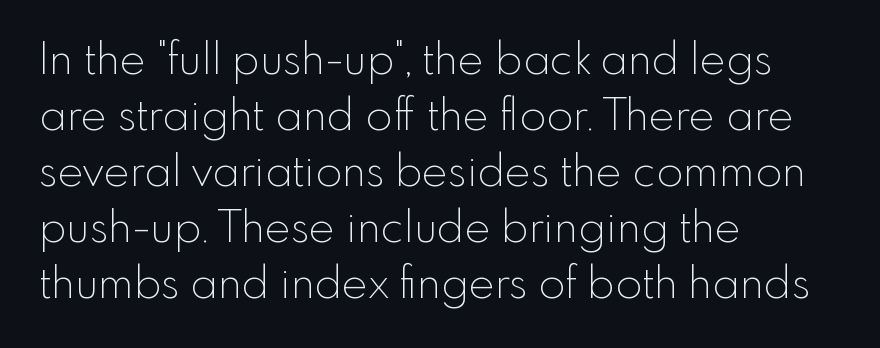
The image shows 44 px thin sans-serif type, upright; set left-aligned, normal line spacing (1.27x), normal letter spacing, not underlined; a small x-height.
